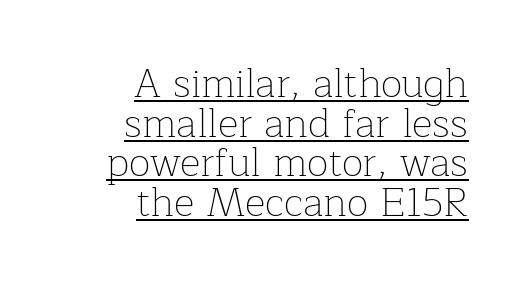
The weight tops out at a normal text grade. Honestly, the letter spacing is just normal — you wouldn't notice it. Type style note: has serifs. Each new line begins almost immediately beneath the previous one. Typeset ragged left — the right edge is the straight one. When letters stand straight like this, we call the style roman or upright.
